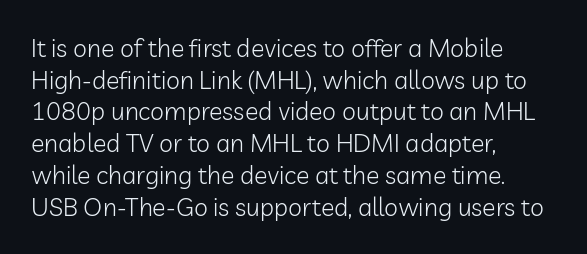
{"italic": "no", "bold": "no", "underline": "no", "align": "left", "line_spacing": "normal", "line_spacing_ratio": 1.27, "letter_spacing": "normal", "letter_spacing_em": 0.0, "glyph_px": 25}
